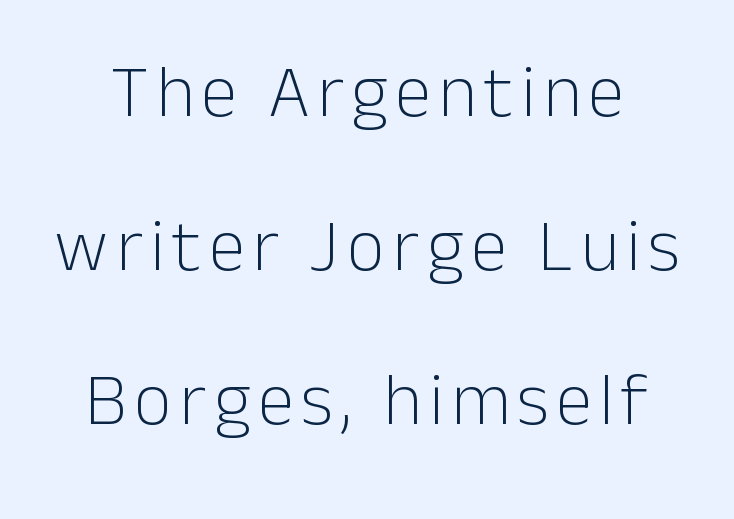
{"serif": "no", "italic": "no", "bold": "no", "weight": "light", "width": "normal", "stroke_contrast": "low", "x_height": "medium", "monospaced": "no", "underline": "no", "line_spacing": "loose", "line_spacing_ratio": 2.08, "glyph_px": 74}
